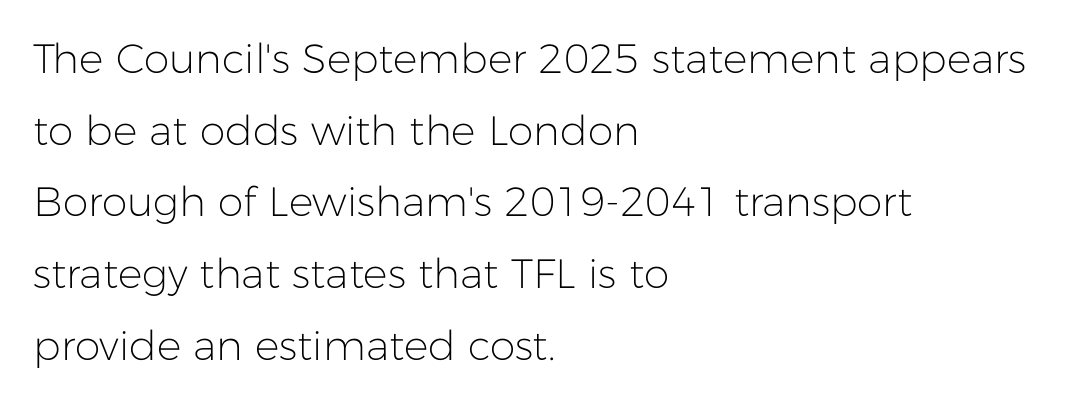
{"serif": "no", "italic": "no", "bold": "no", "weight": "light", "width": "normal", "stroke_contrast": "low", "x_height": "medium", "monospaced": "no", "underline": "no", "align": "left", "line_spacing_ratio": 1.75, "letter_spacing": "normal", "letter_spacing_em": 0.0, "glyph_px": 41}
